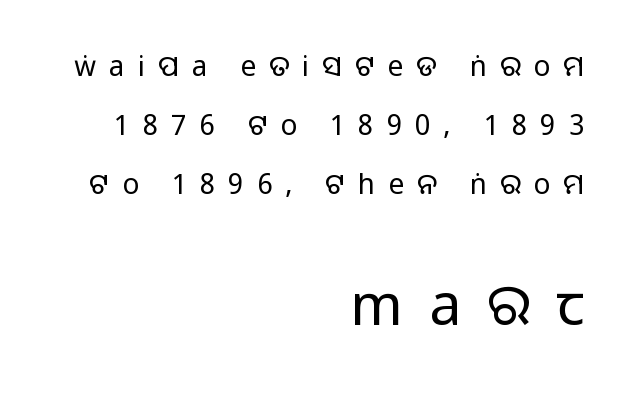
{"serif": "no", "italic": "no", "bold": "no", "weight": "regular", "width": "normal", "stroke_contrast": "low", "x_height": "large", "monospaced": "no", "underline": "no", "align": "right", "line_spacing": "loose", "line_spacing_ratio": 2.1, "letter_spacing": "wide", "letter_spacing_em": 0.46, "larger_block": "second", "size_ratio": 2.04, "glyph_px": 57}
